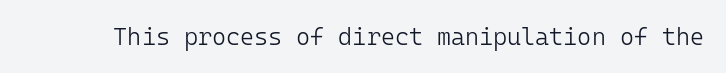
The image shows 24 px text type, upright; set normal letter spacing, not underlined.
